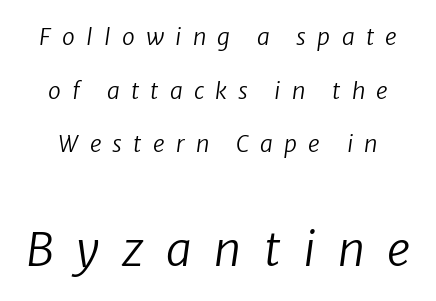
Q: Is the text bold? A: No.
Q: Is the typeface a serif or a sans-serif typeface? A: Sans-serif.
Q: Is the text underlined? A: No.
Q: Is the spacing between letters normal or unusually wide? A: Unusually wide.
Q: Is the spacing between lines tight, normal or loose? A: Loose.
Q: Which block of text is set in a larger size, the first (top) or the second (bottom)? A: The second (bottom) one.
Q: Width (condensed, normal, or wide)? A: Normal.
Q: Stroke contrast? A: Low.
Q: x-height? A: Medium.
Q: Monospaced? A: No.
